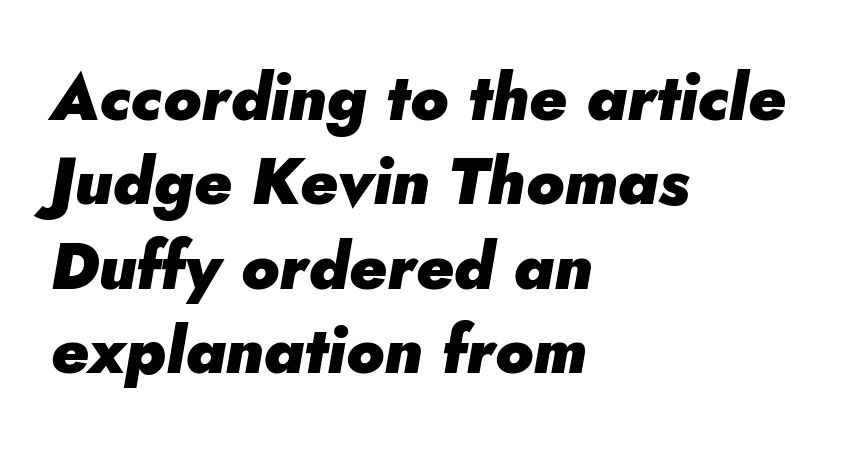
{"italic": "yes", "lean": "right", "slant_degrees": 5, "bold": "yes", "weight": "heavy", "width": "normal", "stroke_contrast": "low", "x_height": "small", "monospaced": "no", "underline": "no", "align": "left", "line_spacing": "normal", "line_spacing_ratio": 1.3, "letter_spacing": "normal", "letter_spacing_em": 0.0, "glyph_px": 65}
